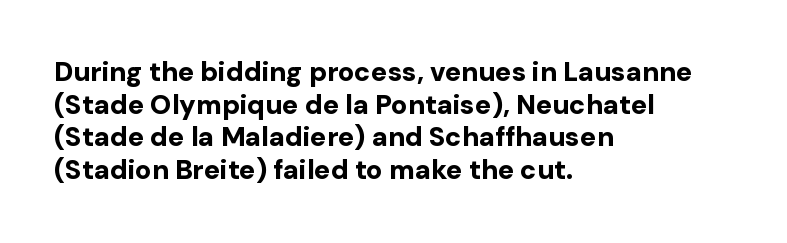
The glyphs are unaccompanied by any horizontal stroke below them. The passage shown is emphatically bold. The lettering holds an erect, upright posture throughout. Here the glyphs are tracked normally, forming tight word shapes.
